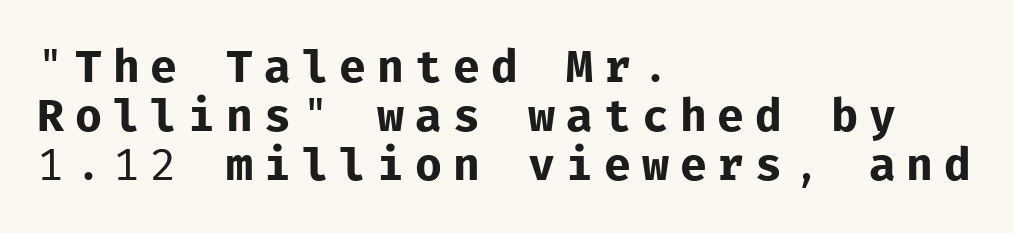
{"serif": "no", "italic": "no", "bold": "no", "weight": "regular", "width": "normal", "stroke_contrast": "low", "x_height": "medium", "monospaced": "yes", "underline": "no", "align": "left", "line_spacing": "tight", "line_spacing_ratio": 1.09, "letter_spacing": "wide", "letter_spacing_em": 0.24, "glyph_px": 45}
